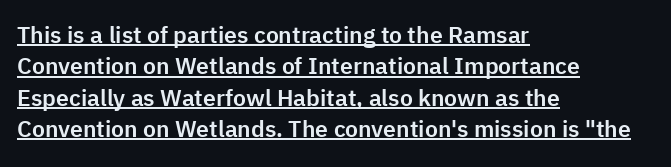
{"italic": "no", "underline": "yes", "align": "left", "line_spacing": "normal", "line_spacing_ratio": 1.36, "letter_spacing": "normal", "letter_spacing_em": 0.0, "glyph_px": 23}
